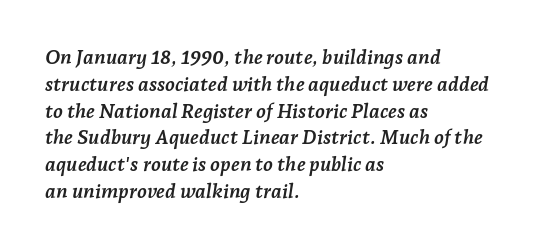
{"italic": "yes", "lean": "right", "slant_degrees": 7, "bold": "yes", "underline": "no", "align": "left", "line_spacing": "normal", "line_spacing_ratio": 1.34, "letter_spacing": "normal", "letter_spacing_em": 0.0, "glyph_px": 20}
